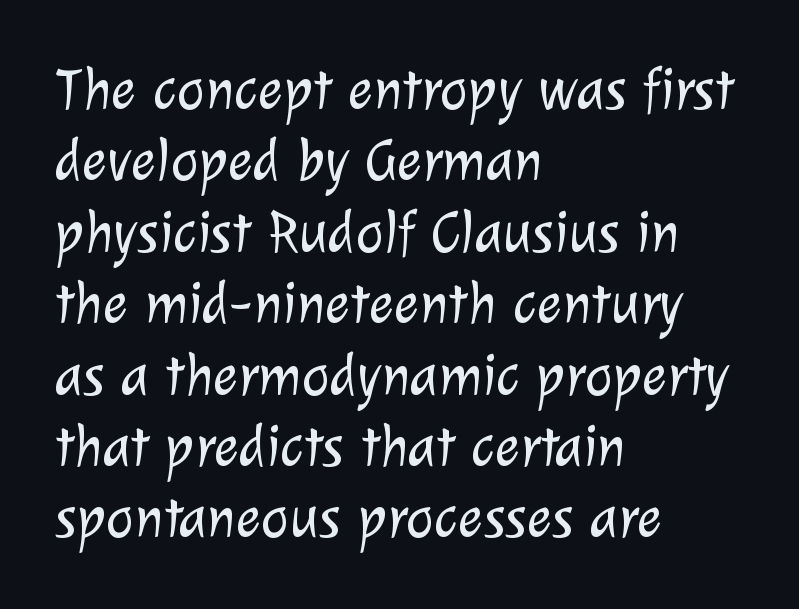
Q: Is the text bold? A: No.
Q: Is the typeface a serif or a sans-serif typeface? A: Sans-serif.
Q: Is the text underlined? A: No.
Q: How is the paragraph aligned? A: Left-aligned.
Q: Is the spacing between letters normal or unusually wide? A: Normal.
Q: Width (condensed, normal, or wide)? A: Normal.
Q: Stroke contrast? A: Low.
Q: x-height? A: Medium.
Q: Monospaced? A: No.
